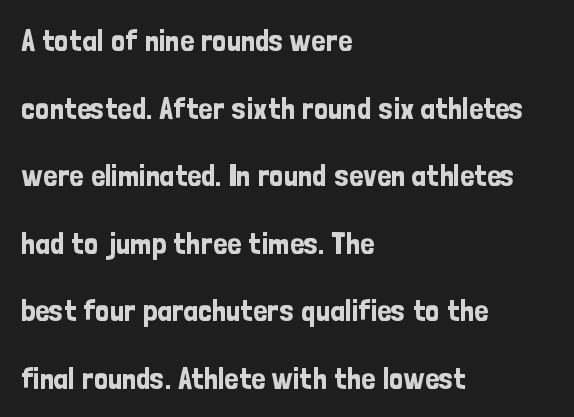
The image shows 31 px condensed sans-serif type, upright; set left-aligned, loose line spacing (2.18x), normal letter spacing, not underlined; low stroke contrast and a medium x-height.
